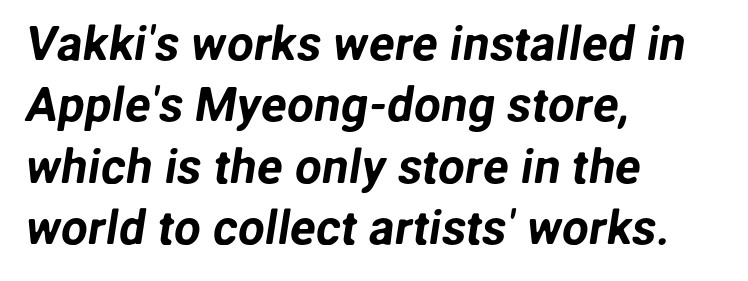
{"serif": "no", "width": "normal", "stroke_contrast": "low", "x_height": "medium", "monospaced": "no", "underline": "no", "align": "left", "line_spacing": "normal", "line_spacing_ratio": 1.28, "letter_spacing": "normal", "letter_spacing_em": 0.0, "glyph_px": 48}
